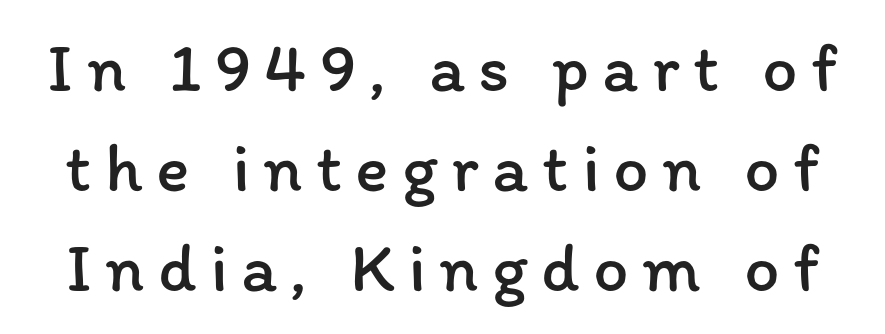
How would I describe the line gaps? Plain and ordinary. Decoration check: the copy has no underline. Quick note: not italic, upright. The letters advance in unequal steps, a hallmark of proportional type. Is this a heavy cut? Hardly; it is regular or lighter.
